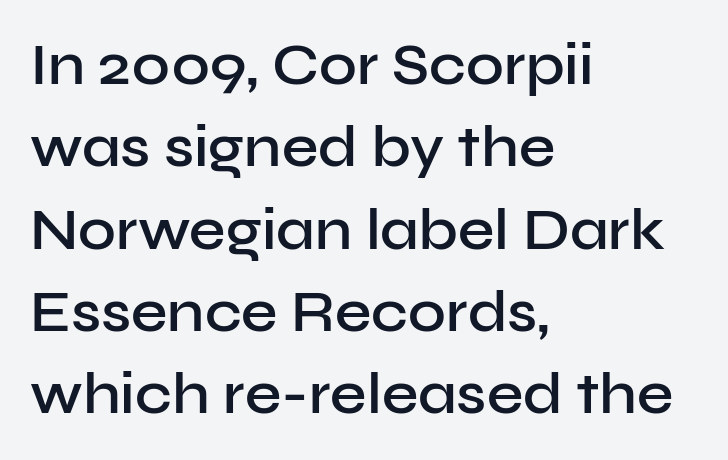
Q: Is the text bold? A: Semi-bold.
Q: Is the text italic (slanted)? A: No, it is upright.
Q: Is the typeface a serif or a sans-serif typeface? A: Sans-serif.
Q: Is the text underlined? A: No.
Q: How is the paragraph aligned? A: Left-aligned.
Q: Is the spacing between letters normal or unusually wide? A: Normal.
Q: Is the spacing between lines tight, normal or loose? A: Normal.
Q: Width (condensed, normal, or wide)? A: Normal.
Q: Stroke contrast? A: Low.
Q: x-height? A: Medium.
Q: Monospaced? A: No.
